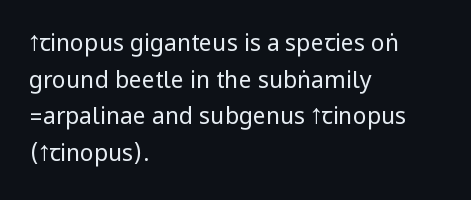
Notice how descenders clear the ascenders below comfortably — that's standard leading. Heft: none added — not bold. Posture: upright roman. The tracking reads as untouched default to a designer's eye. If you drew a ruler down the left edge, every line would touch it.
